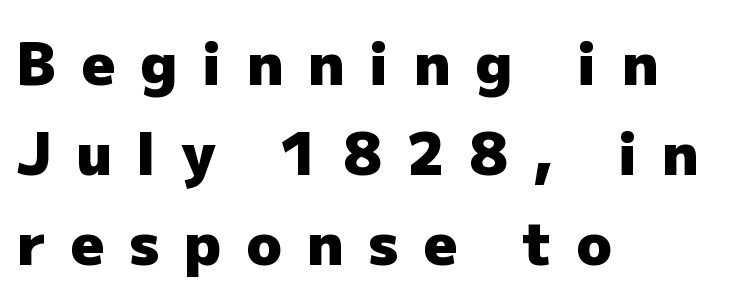
What kind of face is this? One without serifs — a sans. This is roman type, the default non-slanted kind. The ragged edge is on the right, which tells us the setting is flush left. What's the leading like? Ordinary, nothing unusual.
